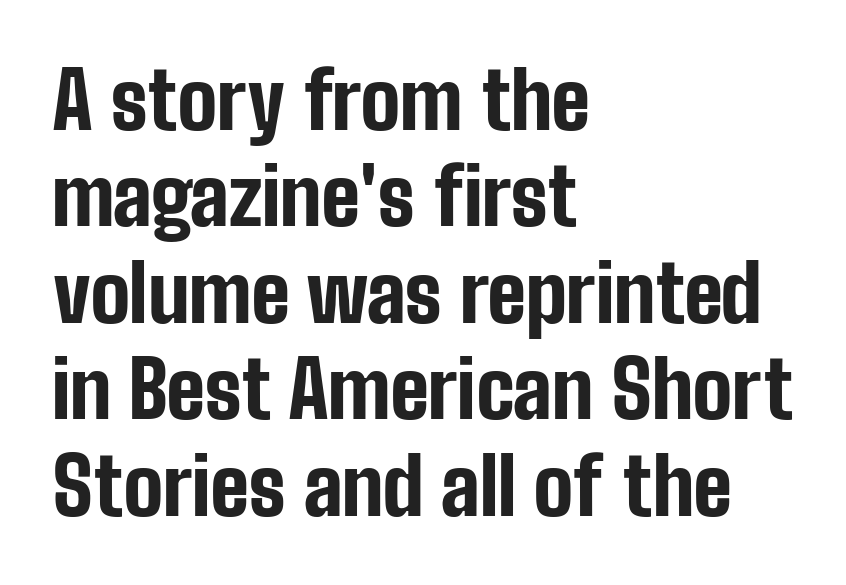
{"serif": "no", "italic": "no", "bold": "yes", "weight": "bold", "width": "condensed", "stroke_contrast": "low", "x_height": "medium", "monospaced": "no", "underline": "no", "align": "left", "line_spacing_ratio": 1.22, "letter_spacing": "normal", "letter_spacing_em": 0.0, "glyph_px": 79}
